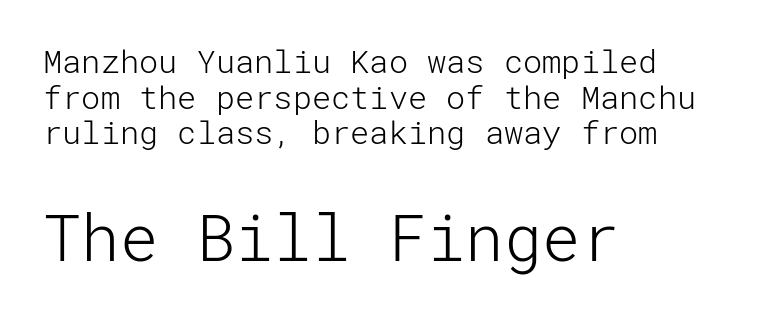
The image shows 64 px light sans-serif type, upright; set left-aligned, tight line spacing (1.11x), normal letter spacing, not underlined; the second (bottom) block is 2.0x larger; low stroke contrast and a medium x-height.
